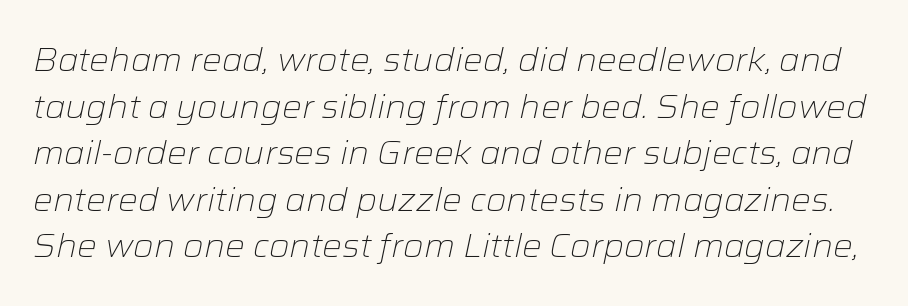
Q: Is the text bold? A: No.
Q: Is the text italic (slanted)? A: Yes, it leans right by about 12 degrees.
Q: Is the text underlined? A: No.
Q: Is the spacing between letters normal or unusually wide? A: Normal.
Q: Is the spacing between lines tight, normal or loose? A: Normal.
Q: Width (condensed, normal, or wide)? A: Normal.
Q: Stroke contrast? A: Low.
Q: x-height? A: Medium.
Q: Monospaced? A: No.
